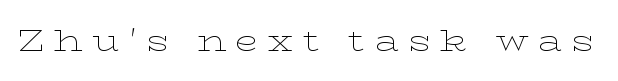
The image shows 30 px thin, wide serif type, upright; set unusually wide letter spacing (+0.3 em), not underlined; low stroke contrast and a medium x-height.
